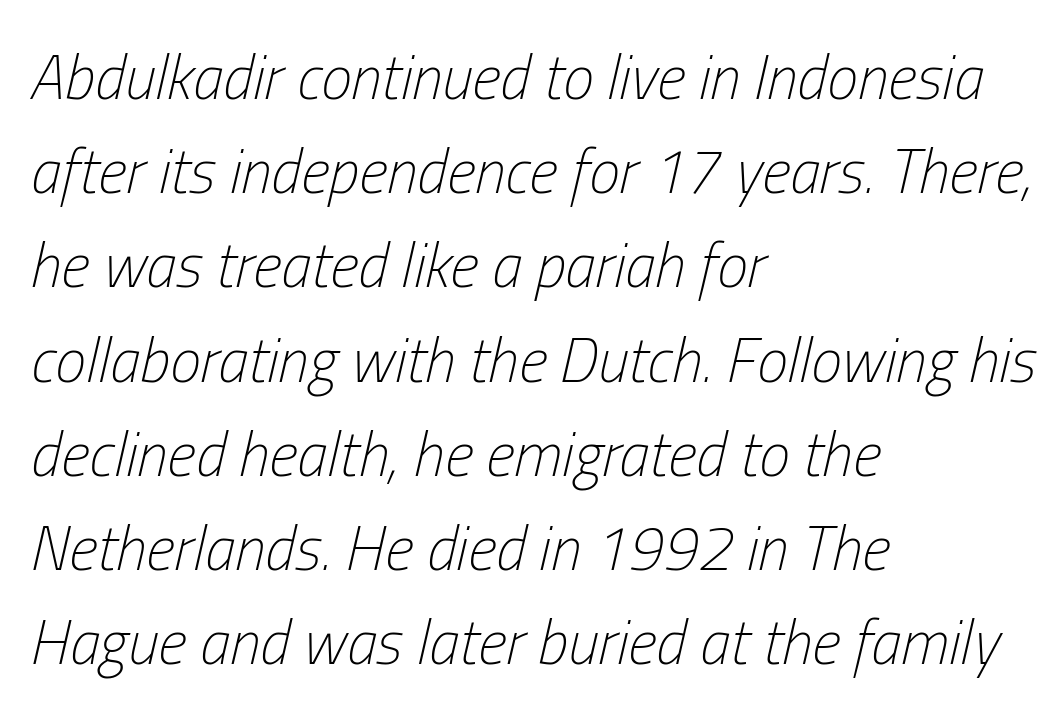
{"italic": "yes", "lean": "right", "slant_degrees": 13, "bold": "no", "weight": "light", "width": "condensed", "stroke_contrast": "low", "x_height": "medium", "monospaced": "no", "underline": "no", "align": "left", "line_spacing": "normal", "line_spacing_ratio": 1.52, "letter_spacing": "normal", "letter_spacing_em": 0.0, "glyph_px": 62}
